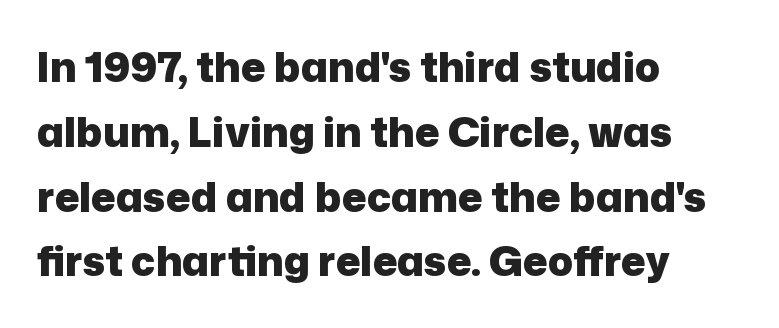
The image shows 41 px heavy sans-serif type, upright; set left-aligned, normal line spacing (1.58x), normal letter spacing, not underlined; low stroke contrast and a medium x-height.
